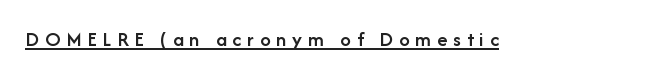
{"italic": "no", "bold": "semi", "underline": "yes", "letter_spacing": "wide", "letter_spacing_em": 0.28, "glyph_px": 21}
